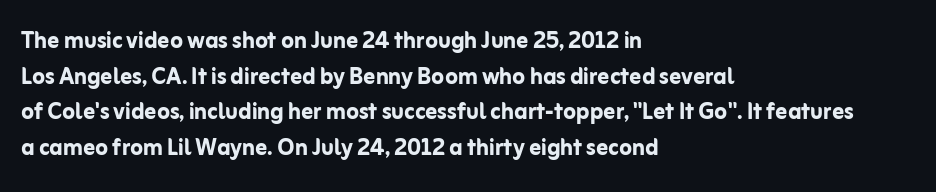
Q: Is the text bold? A: Yes.
Q: Is the text italic (slanted)? A: No, it is upright.
Q: Is the typeface a serif or a sans-serif typeface? A: Sans-serif.
Q: Is the text underlined? A: No.
Q: How is the paragraph aligned? A: Left-aligned.
Q: Is the spacing between letters normal or unusually wide? A: Normal.
Q: Width (condensed, normal, or wide)? A: Normal.
Q: Stroke contrast? A: Low.
Q: x-height? A: Medium.
Q: Monospaced? A: No.
